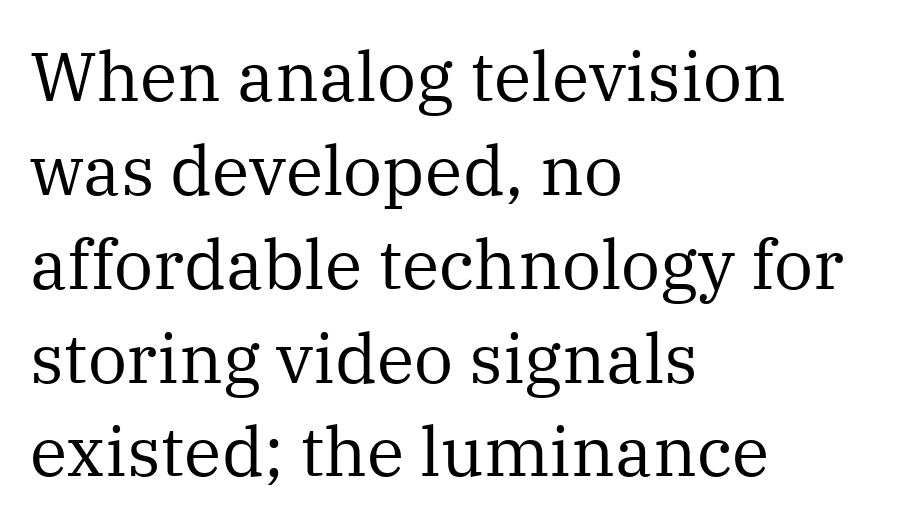
{"serif": "yes", "italic": "no", "bold": "no", "weight": "regular", "width": "normal", "stroke_contrast": "medium", "x_height": "medium", "monospaced": "no", "underline": "no", "align": "left", "line_spacing": "normal", "line_spacing_ratio": 1.36, "letter_spacing": "normal", "letter_spacing_em": 0.0, "glyph_px": 69}
